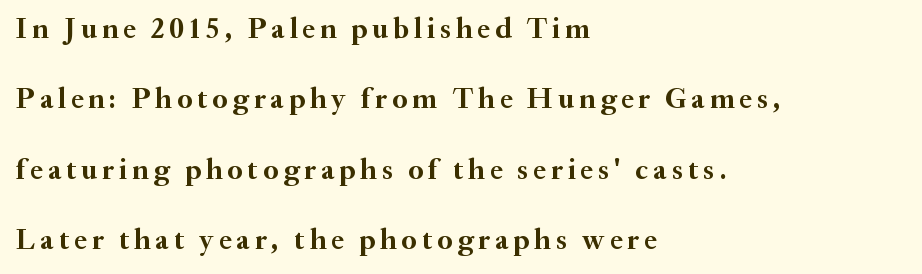
Q: Is the text bold? A: Yes.
Q: Is the text italic (slanted)? A: No, it is upright.
Q: Is the typeface a serif or a sans-serif typeface? A: Serif.
Q: Is the text underlined? A: No.
Q: How is the paragraph aligned? A: Left-aligned.
Q: Is the spacing between lines tight, normal or loose? A: Loose.
Q: Width (condensed, normal, or wide)? A: Normal.
Q: Stroke contrast? A: Medium.
Q: x-height? A: Small.
Q: Monospaced? A: No.
